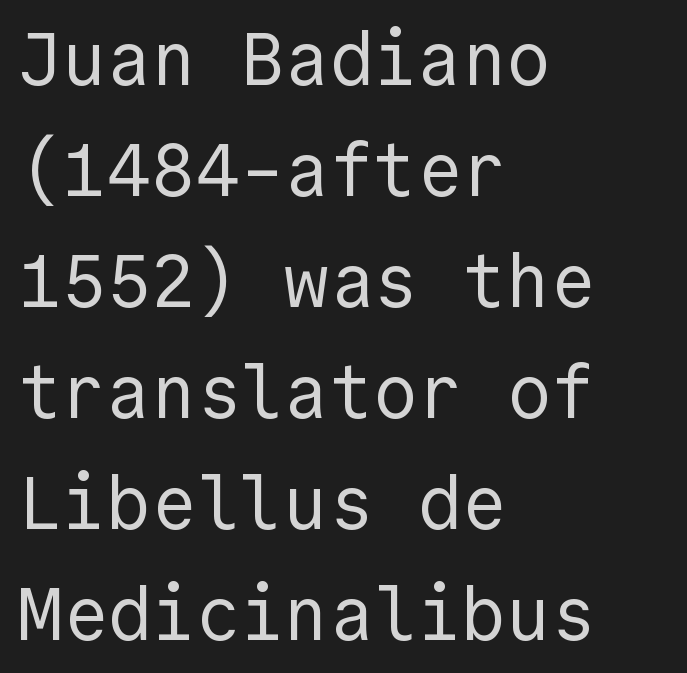
Between one letter and the next there's only the usual sliver of space. The compositor pushed each line to the left boundary. The foot of each line stays bare and open. Unbolded letterforms with no extra heft.
